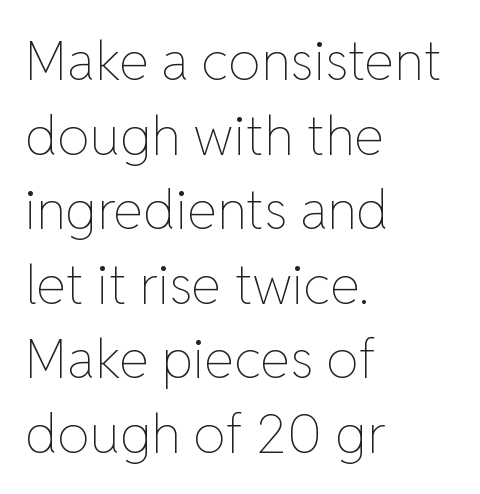
{"italic": "no", "bold": "no", "weight": "thin", "width": "normal", "stroke_contrast": "low", "x_height": "medium", "monospaced": "no", "underline": "no", "align": "left", "line_spacing": "normal", "line_spacing_ratio": 1.38, "letter_spacing": "normal", "letter_spacing_em": 0.0, "glyph_px": 54}
